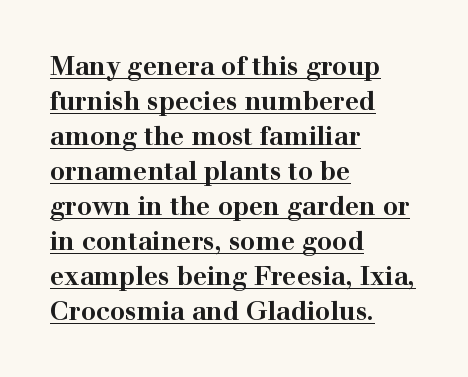
Quick note: underline on. Observe the ordinary spacing: letters are neighbours, not strangers. Baseline-to-baseline distance is the conventional proportion of letter height. In terms of posture, this sample is upright. Typographic density is high because the face is bold. A classic flush-left, rag-right setting is used for this passage.
